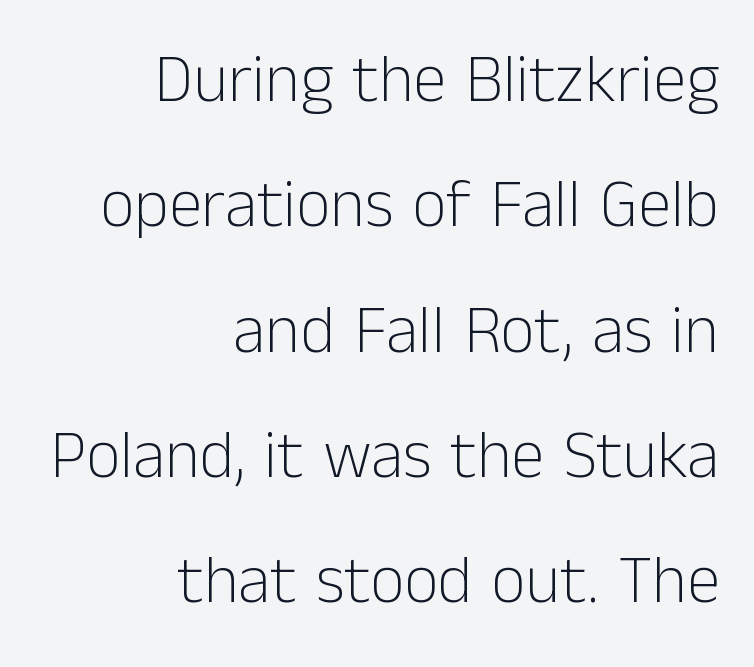
The image shows 67 px light sans-serif type, upright; set right-aligned, line spacing 1.87x, normal letter spacing, not underlined; low stroke contrast and a medium x-height.
